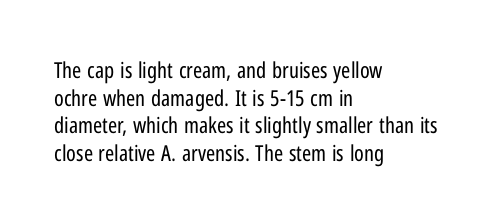
The typeface has the unassuming heft of standard copy or less. Vertical strokes here are truly vertical. A clean baseline with only descenders dipping below it. Default kerning and tracking; the words read as compact shapes.
